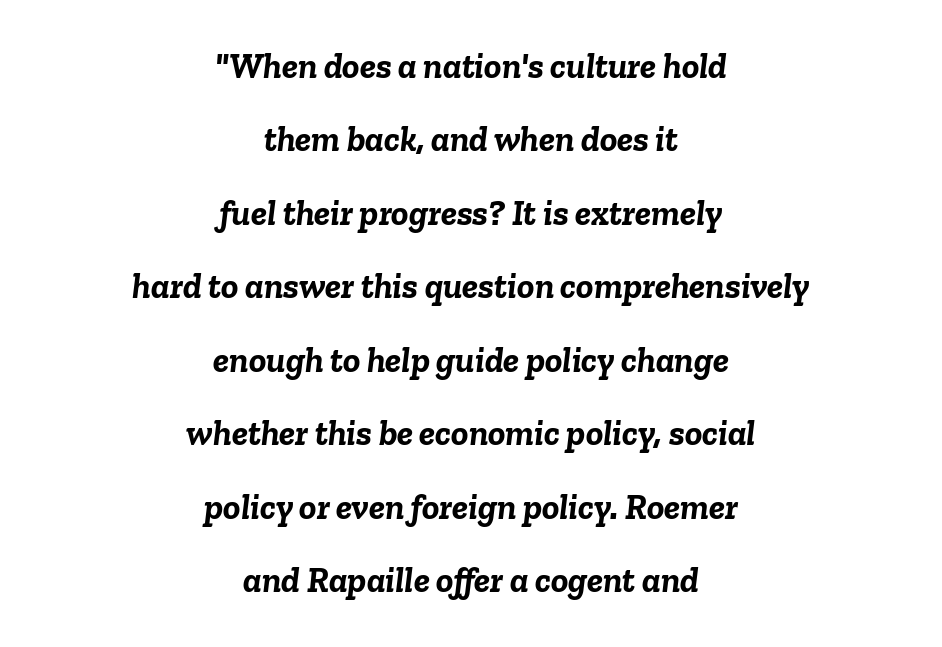
{"italic": "yes", "lean": "right", "slant_degrees": 6, "bold": "yes", "weight": "semibold", "width": "normal", "stroke_contrast": "low", "x_height": "medium", "monospaced": "no", "underline": "no", "align": "center", "line_spacing": "loose", "line_spacing_ratio": 2.04, "letter_spacing": "normal", "letter_spacing_em": 0.0, "glyph_px": 36}
